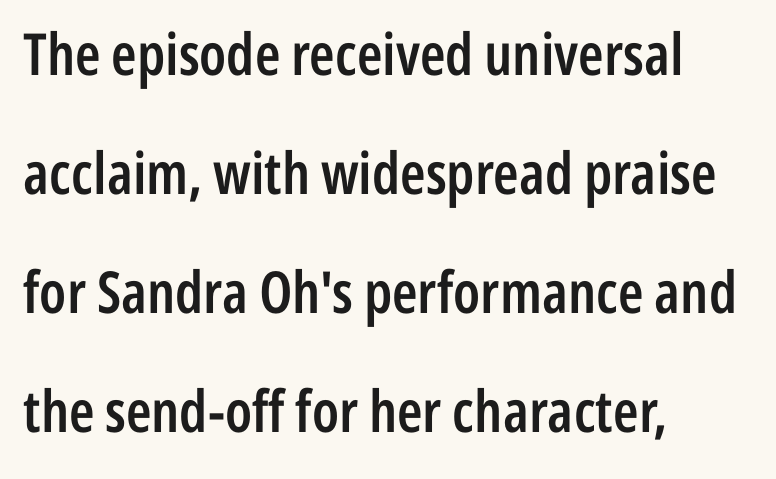
Q: Is the text bold? A: Semi-bold.
Q: Is the text italic (slanted)? A: No, it is upright.
Q: Is the typeface a serif or a sans-serif typeface? A: Sans-serif.
Q: Is the text underlined? A: No.
Q: How is the paragraph aligned? A: Left-aligned.
Q: Is the spacing between letters normal or unusually wide? A: Normal.
Q: Is the spacing between lines tight, normal or loose? A: Loose.
Q: Width (condensed, normal, or wide)? A: Condensed.
Q: Stroke contrast? A: Low.
Q: x-height? A: Medium.
Q: Monospaced? A: No.
